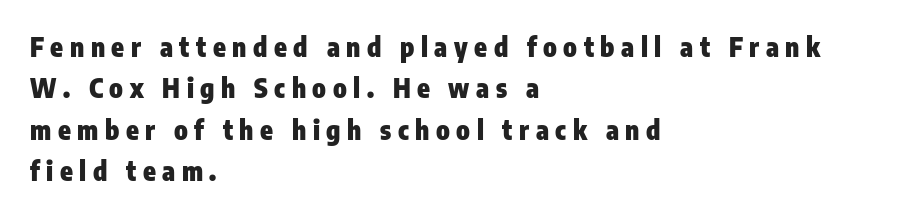
Q: Is the text bold? A: Yes.
Q: Is the text italic (slanted)? A: No, it is upright.
Q: Is the text underlined? A: No.
Q: How is the paragraph aligned? A: Left-aligned.
Q: Is the spacing between letters normal or unusually wide? A: Unusually wide.
Q: Is the spacing between lines tight, normal or loose? A: Normal.
